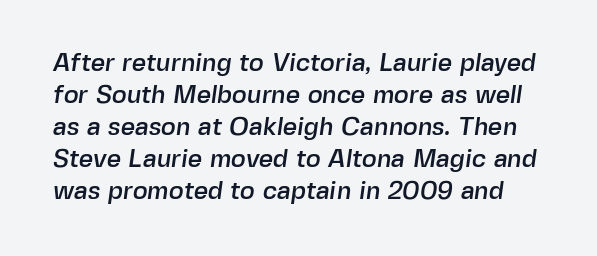
Q: Is the text underlined? A: No.
Q: Is the spacing between letters normal or unusually wide? A: Normal.
Q: Is the spacing between lines tight, normal or loose? A: Normal.
